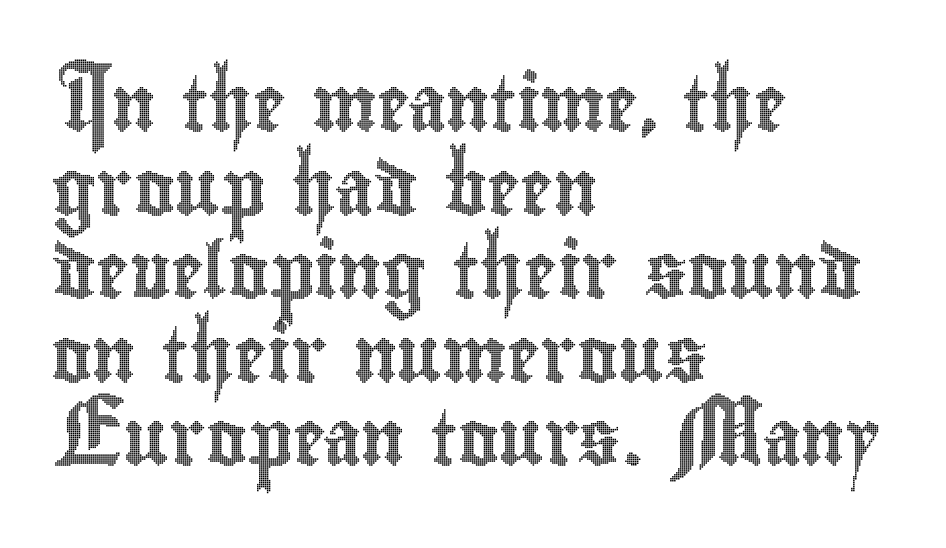
The image shows 55 px condensed type, upright; set left-aligned, normal line spacing (1.52x), normal letter spacing, not underlined; a small x-height.
